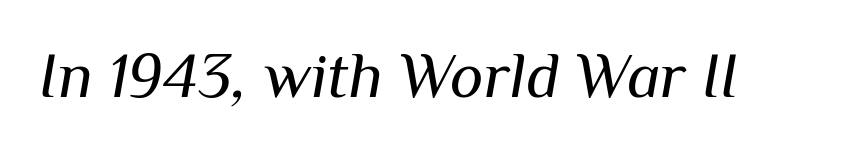
{"italic": "yes", "lean": "right", "slant_degrees": 10, "bold": "no", "weight": "regular", "width": "normal", "stroke_contrast": "medium", "x_height": "medium", "monospaced": "no", "underline": "no", "letter_spacing": "normal", "letter_spacing_em": 0.0, "glyph_px": 64}
